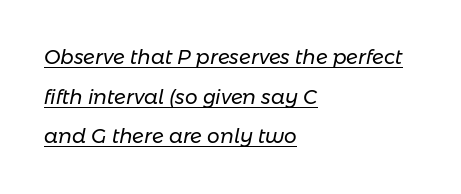
Weight class: somewhere from thin through regular. Standard letterfit; no display-style spreading of the glyphs. The face used here has a pronounced slope to its letters. Each line starts at the same left margin while the right side varies.
